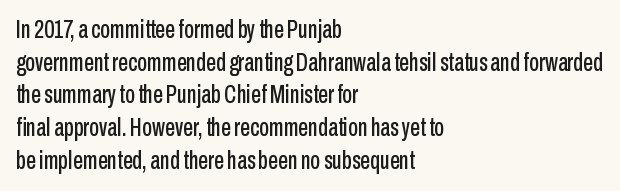
The image shows 25 px text type, upright; set left-aligned, normal line spacing (1.31x), normal letter spacing, not underlined.
